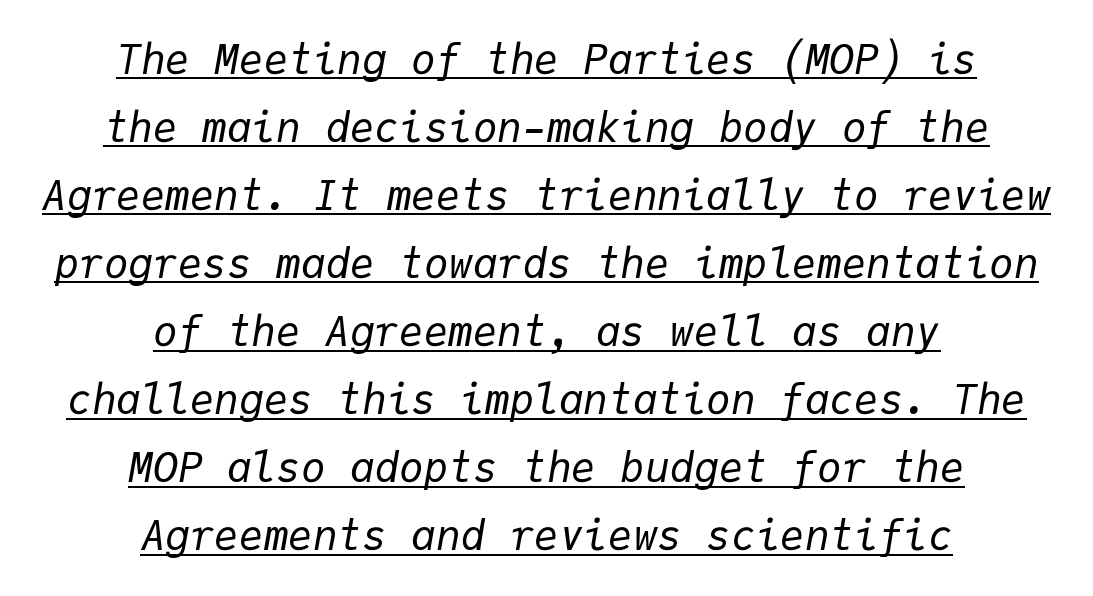
Q: Is the text bold? A: No.
Q: Is the text italic (slanted)? A: Yes, it leans right by about 9 degrees.
Q: Is the text underlined? A: Yes.
Q: How is the paragraph aligned? A: Centered.
Q: Is the spacing between letters normal or unusually wide? A: Normal.
Q: Is the spacing between lines tight, normal or loose? A: Normal.
Q: Width (condensed, normal, or wide)? A: Normal.
Q: Stroke contrast? A: Low.
Q: x-height? A: Medium.
Q: Monospaced? A: Yes.
